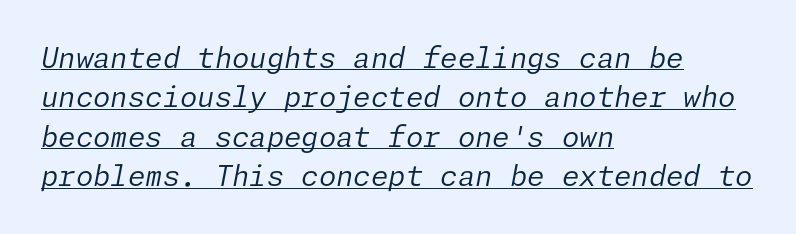
{"italic": "yes", "lean": "right", "slant_degrees": 11, "bold": "no", "weight": "regular", "width": "normal", "stroke_contrast": "low", "x_height": "medium", "underline": "yes", "align": "left", "line_spacing": "normal", "line_spacing_ratio": 1.41, "letter_spacing": "normal", "letter_spacing_em": 0.0, "glyph_px": 28}
